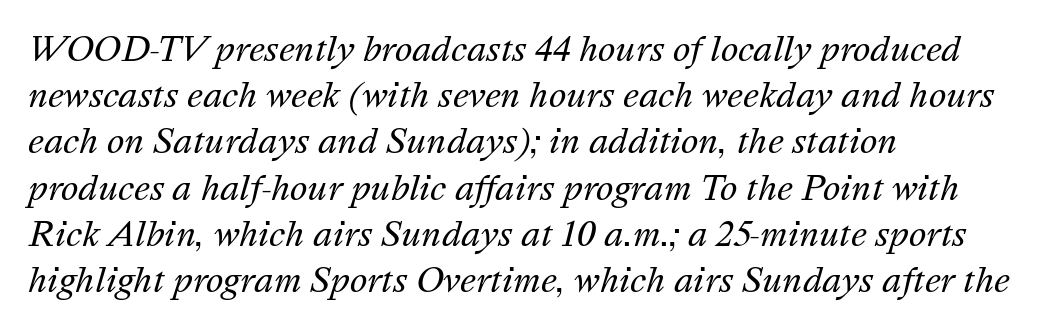
Q: Is the text bold? A: No.
Q: Is the text italic (slanted)? A: Yes, it leans right by about 16 degrees.
Q: Is the text underlined? A: No.
Q: How is the paragraph aligned? A: Left-aligned.
Q: Is the spacing between letters normal or unusually wide? A: Normal.
Q: Is the spacing between lines tight, normal or loose? A: Normal.
Q: Width (condensed, normal, or wide)? A: Normal.
Q: Stroke contrast? A: Medium.
Q: x-height? A: Medium.
Q: Monospaced? A: No.
